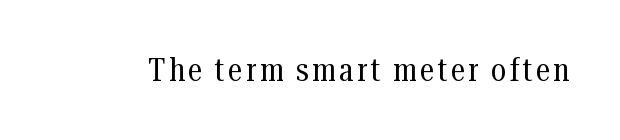
The image shows 33 px regular-weight, condensed serif type, upright; set not underlined; medium stroke contrast and a medium x-height.
